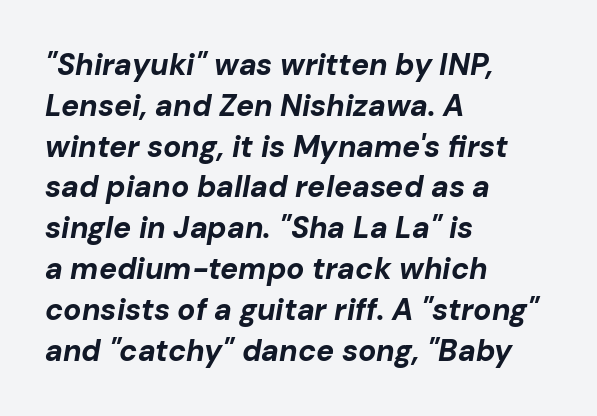
{"italic": "yes", "lean": "right", "slant_degrees": 10, "bold": "yes", "weight": "bold", "width": "normal", "stroke_contrast": "low", "x_height": "medium", "monospaced": "no", "underline": "no", "align": "left", "line_spacing": "normal", "line_spacing_ratio": 1.36, "letter_spacing": "normal", "letter_spacing_em": 0.0, "glyph_px": 30}
